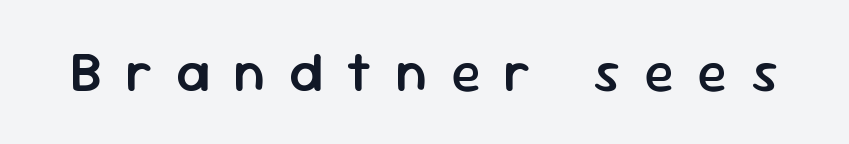
The image shows 55 px semibold sans-serif type, upright; set unusually wide letter spacing (+0.43 em), not underlined; low stroke contrast and a medium x-height.
